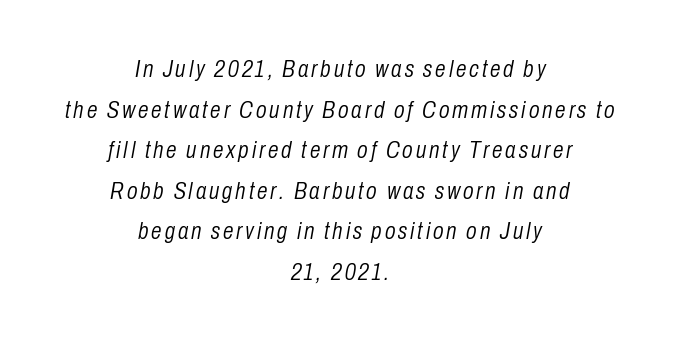
Unmarked baselines from the first word to the last. In terms of posture, this sample is oblique. The compositor balanced each line on the midline. Is the type heavy? It reads as light-to-regular instead. Evenly set lines give the paragraph a standard silhouette.
